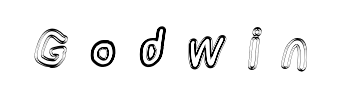
Q: Is the text italic (slanted)? A: Yes.
Q: Is the text underlined? A: No.
Q: Is the spacing between letters normal or unusually wide? A: Unusually wide.
Q: Width (condensed, normal, or wide)? A: Condensed.
Q: x-height? A: Medium.
Q: Monospaced? A: No.
